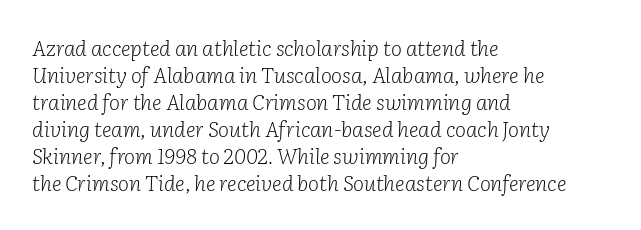
The image shows 21 px text type, italic (leaning right); set left-aligned, normal line spacing (1.29x), normal letter spacing, not underlined.
